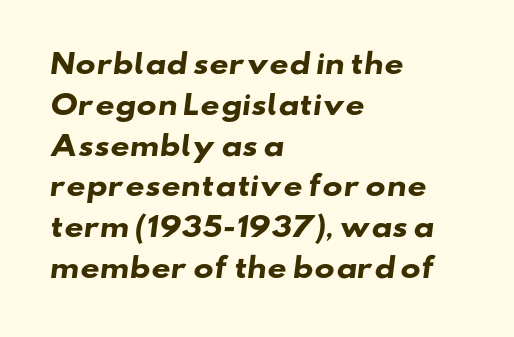
{"bold": "yes", "underline": "no", "align": "left", "line_spacing": "normal", "line_spacing_ratio": 1.51, "letter_spacing": "normal", "letter_spacing_em": 0.0, "glyph_px": 27}
